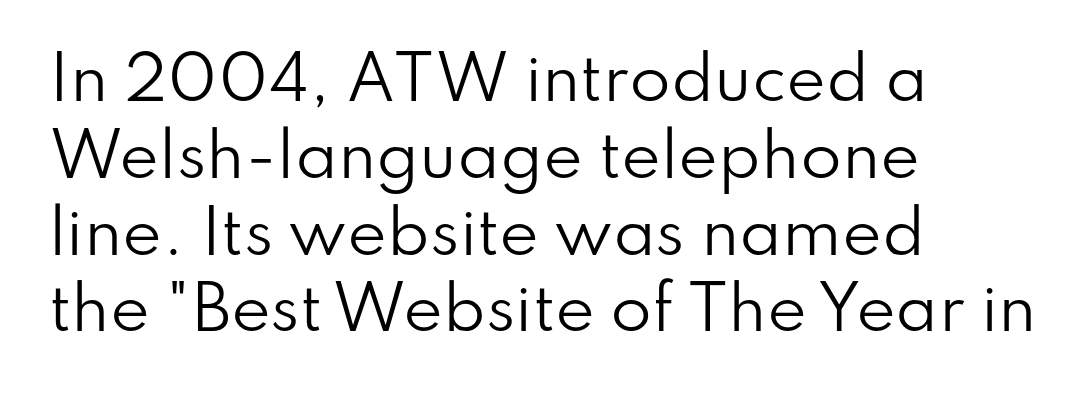
Q: Is the text bold? A: No.
Q: Is the text italic (slanted)? A: No, it is upright.
Q: Is the typeface a serif or a sans-serif typeface? A: Sans-serif.
Q: Is the text underlined? A: No.
Q: How is the paragraph aligned? A: Left-aligned.
Q: Is the spacing between letters normal or unusually wide? A: Normal.
Q: Is the spacing between lines tight, normal or loose? A: Normal.
Q: Width (condensed, normal, or wide)? A: Normal.
Q: Stroke contrast? A: Low.
Q: x-height? A: Small.
Q: Monospaced? A: No.
